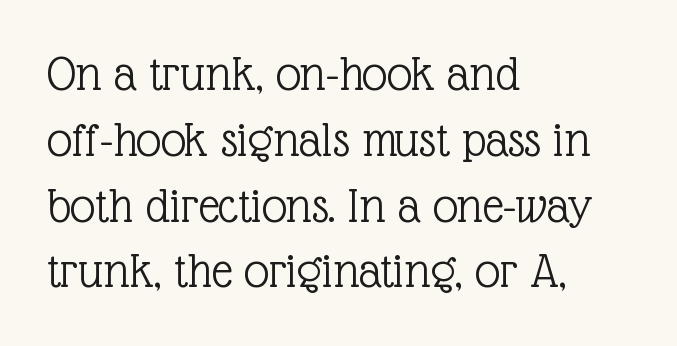
The image shows 51 px light serif type, upright; set left-aligned, normal line spacing (1.29x), normal letter spacing, not underlined; a medium x-height.
